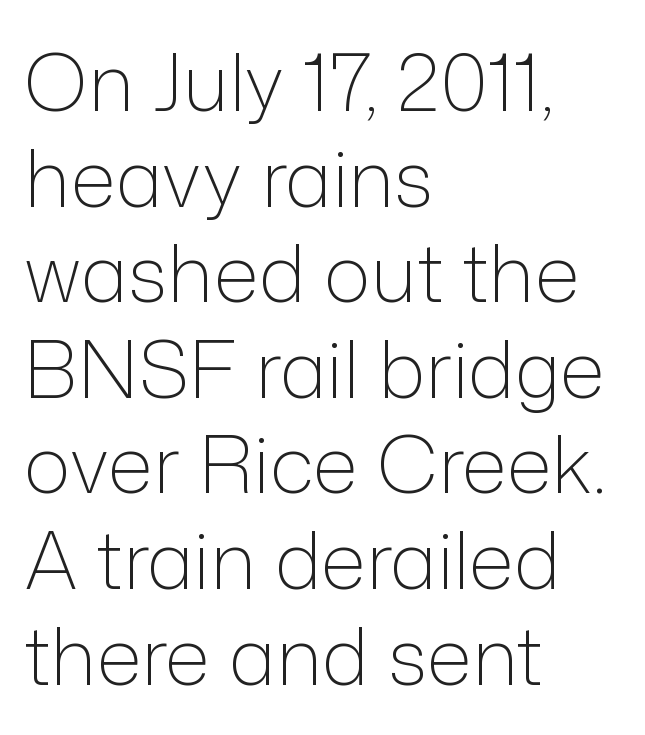
Q: Is the text bold? A: No.
Q: Is the text italic (slanted)? A: No, it is upright.
Q: Is the typeface a serif or a sans-serif typeface? A: Sans-serif.
Q: Is the text underlined? A: No.
Q: How is the paragraph aligned? A: Left-aligned.
Q: Is the spacing between letters normal or unusually wide? A: Normal.
Q: Width (condensed, normal, or wide)? A: Normal.
Q: Stroke contrast? A: Low.
Q: x-height? A: Medium.
Q: Monospaced? A: No.
